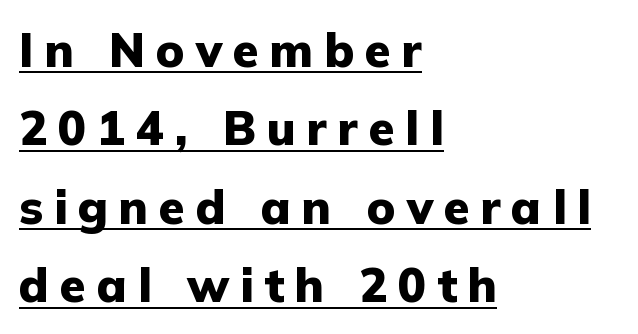
Q: Is the text bold? A: Yes.
Q: Is the text italic (slanted)? A: No, it is upright.
Q: Is the typeface a serif or a sans-serif typeface? A: Sans-serif.
Q: Is the text underlined? A: Yes.
Q: How is the paragraph aligned? A: Left-aligned.
Q: Is the spacing between letters normal or unusually wide? A: Unusually wide.
Q: Is the spacing between lines tight, normal or loose? A: Normal.
Q: Width (condensed, normal, or wide)? A: Normal.
Q: Stroke contrast? A: Low.
Q: x-height? A: Medium.
Q: Monospaced? A: No.
